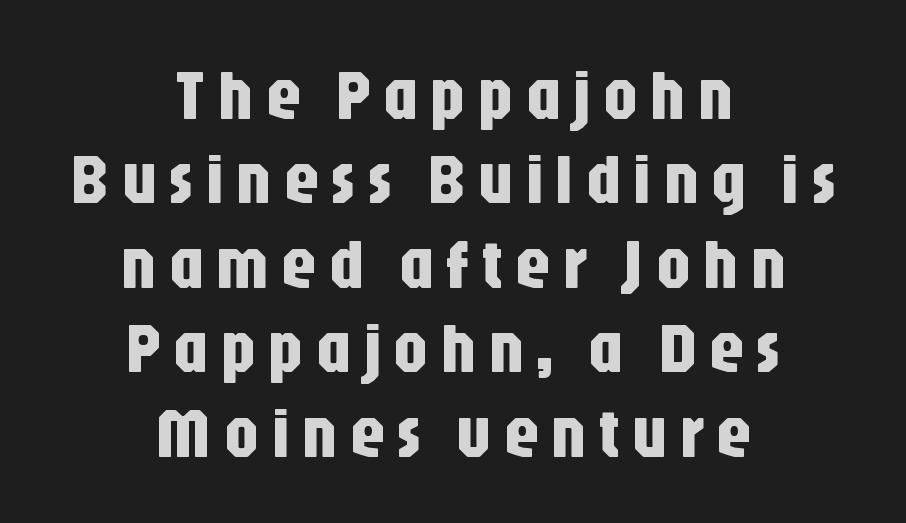
The image shows 71 px condensed sans-serif type, upright; set centered, line spacing 1.19x, not underlined; low stroke contrast and a large x-height.
